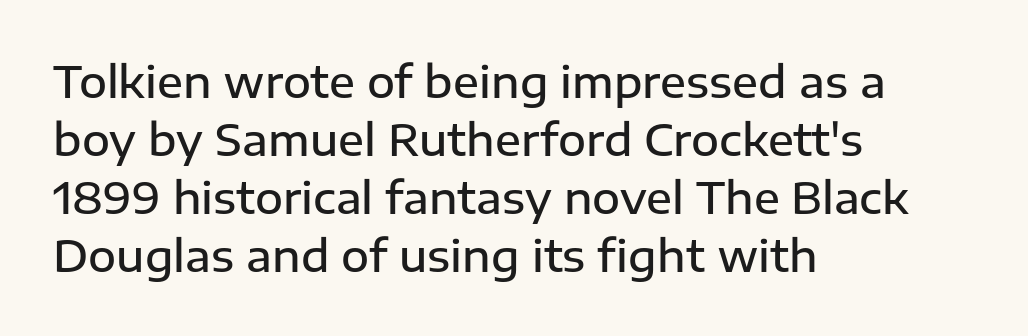
Q: Is the text bold? A: Semi-bold.
Q: Is the text italic (slanted)? A: No, it is upright.
Q: Is the typeface a serif or a sans-serif typeface? A: Sans-serif.
Q: Is the text underlined? A: No.
Q: How is the paragraph aligned? A: Left-aligned.
Q: Is the spacing between letters normal or unusually wide? A: Normal.
Q: Is the spacing between lines tight, normal or loose? A: Normal.
Q: Width (condensed, normal, or wide)? A: Normal.
Q: Stroke contrast? A: Low.
Q: x-height? A: Medium.
Q: Monospaced? A: No.
